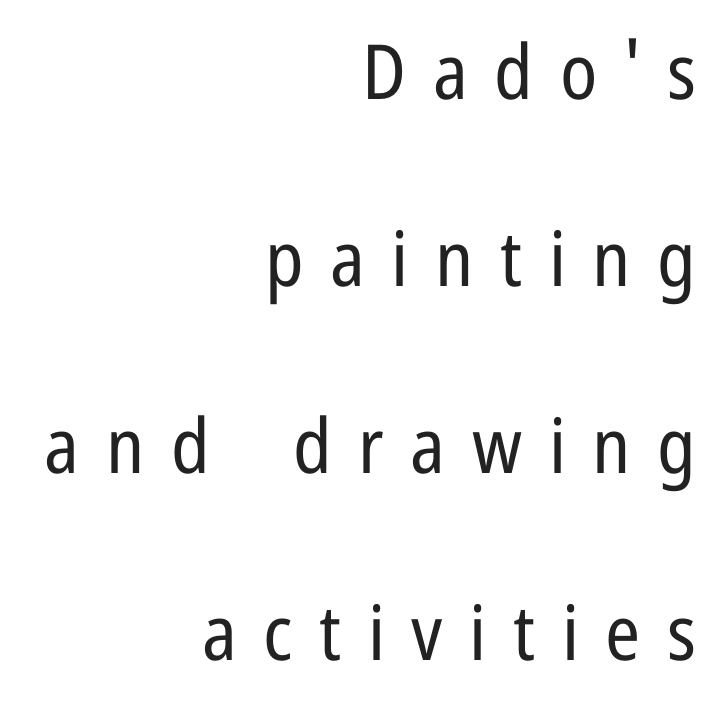
{"serif": "no", "italic": "no", "bold": "no", "weight": "regular", "width": "condensed", "stroke_contrast": "low", "x_height": "medium", "monospaced": "no", "underline": "no", "align": "right", "line_spacing": "loose", "line_spacing_ratio": 2.46, "letter_spacing": "wide", "letter_spacing_em": 0.35, "glyph_px": 76}
